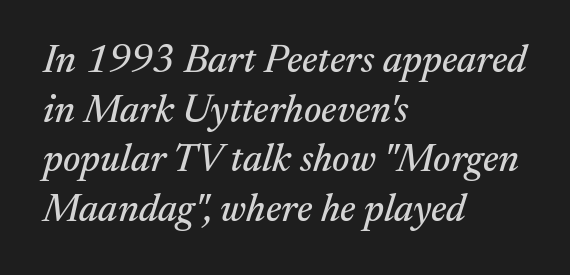
The image shows 39 px serif type, italic (leaning right); set left-aligned, normal line spacing (1.27x), normal letter spacing, not underlined; medium stroke contrast and a medium x-height.
